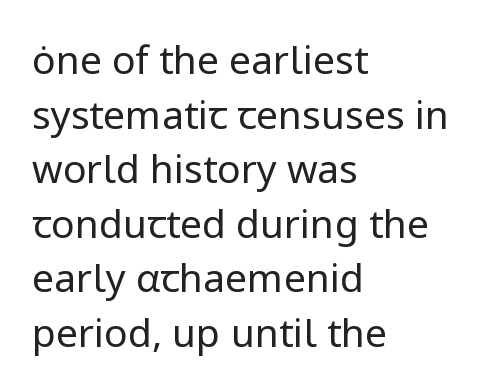
Character widths vary here, with narrow letters taking less room than wide ones. Counters stay open thanks to moderate or lighter strokes. Characters remain perfectly vertical along every line. The lines are quadded left.
